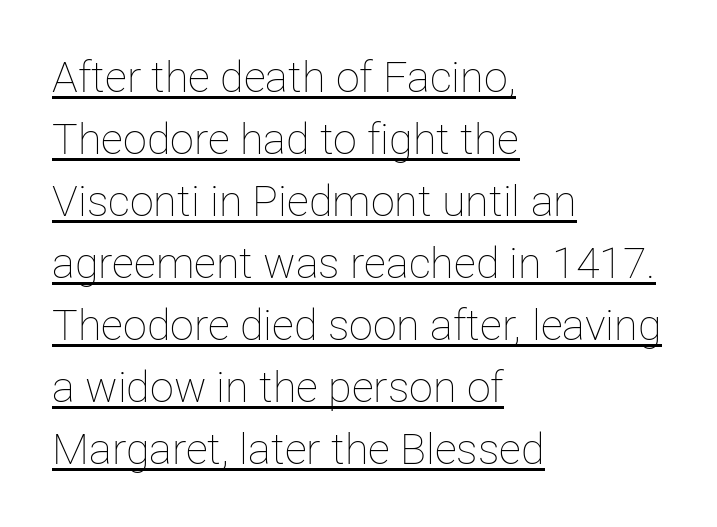
{"italic": "no", "bold": "no", "weight": "thin", "width": "normal", "stroke_contrast": "low", "x_height": "medium", "monospaced": "no", "underline": "yes", "align": "left", "line_spacing": "normal", "line_spacing_ratio": 1.44, "letter_spacing": "normal", "letter_spacing_em": 0.0, "glyph_px": 43}
